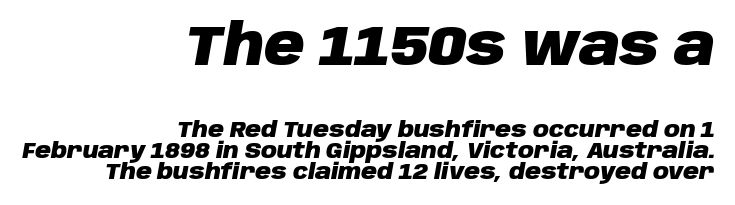
{"italic": "yes", "lean": "right", "slant_degrees": 10, "bold": "yes", "weight": "heavy", "width": "normal", "stroke_contrast": "low", "x_height": "large", "monospaced": "no", "underline": "no", "align": "right", "line_spacing": "tight", "line_spacing_ratio": 0.96, "letter_spacing": "normal", "letter_spacing_em": 0.0, "larger_block": "first", "size_ratio": 2.55, "glyph_px": 56}
